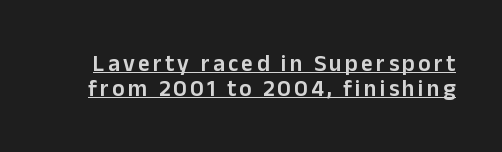
The glyphs have the mass of a demibold cut, below bold. Rows of type sit shoulder to shoulder in the vertical direction. The lettering is marked with a stroke running underneath it. Upright lettering throughout.
